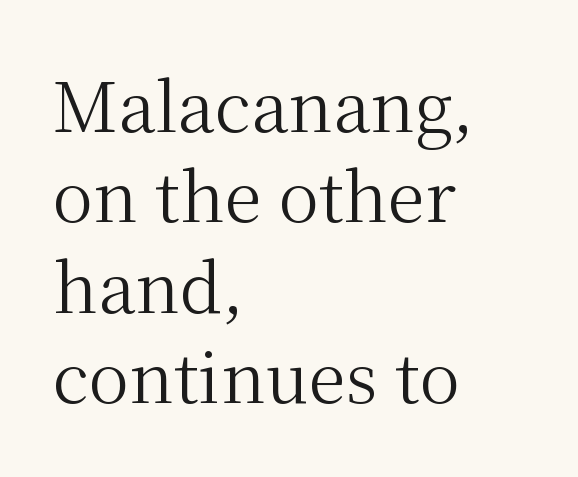
{"serif": "yes", "italic": "no", "bold": "no", "weight": "regular", "width": "normal", "stroke_contrast": "medium", "x_height": "medium", "monospaced": "no", "underline": "no", "align": "left", "line_spacing": "normal", "line_spacing_ratio": 1.33, "letter_spacing": "normal", "letter_spacing_em": 0.0, "glyph_px": 68}
